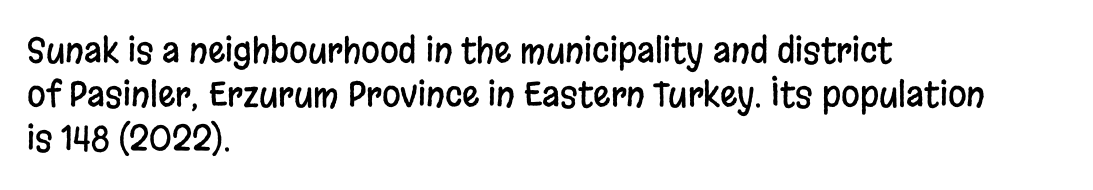
Q: Is the text italic (slanted)? A: No, it is upright.
Q: Is the typeface a serif or a sans-serif typeface? A: Sans-serif.
Q: Is the text underlined? A: No.
Q: How is the paragraph aligned? A: Left-aligned.
Q: Is the spacing between letters normal or unusually wide? A: Normal.
Q: Is the spacing between lines tight, normal or loose? A: Normal.
Q: Width (condensed, normal, or wide)? A: Condensed.
Q: Stroke contrast? A: Low.
Q: x-height? A: Large.
Q: Monospaced? A: No.
